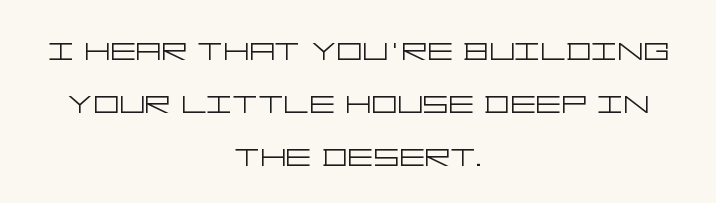
{"serif": "no", "italic": "no", "bold": "no", "weight": "light", "width": "wide", "stroke_contrast": "low", "x_height": "large", "underline": "no", "align": "center", "line_spacing": "normal", "line_spacing_ratio": 1.32, "letter_spacing": "normal", "letter_spacing_em": 0.0, "glyph_px": 40}
